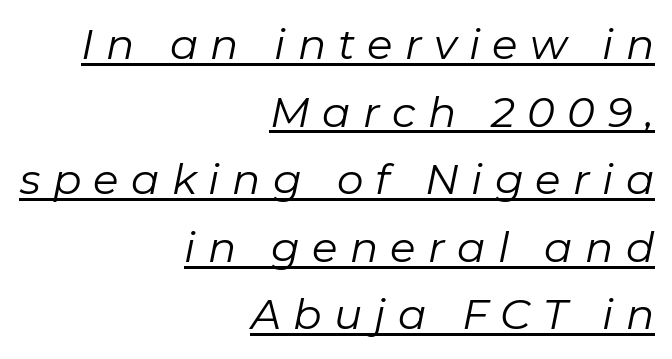
The image shows 42 px regular-weight type, italic (leaning right); set right-aligned, normal line spacing (1.61x), unusually wide letter spacing (+0.29 em), underlined; low stroke contrast and a medium x-height.
